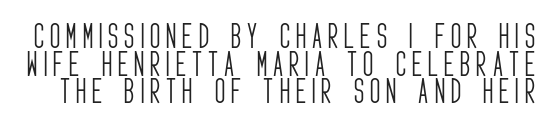
The image shows 28 px light, condensed sans-serif type, upright; set tight line spacing (0.99x), unusually wide letter spacing (+0.22 em), not underlined; low stroke contrast and a large x-height.
